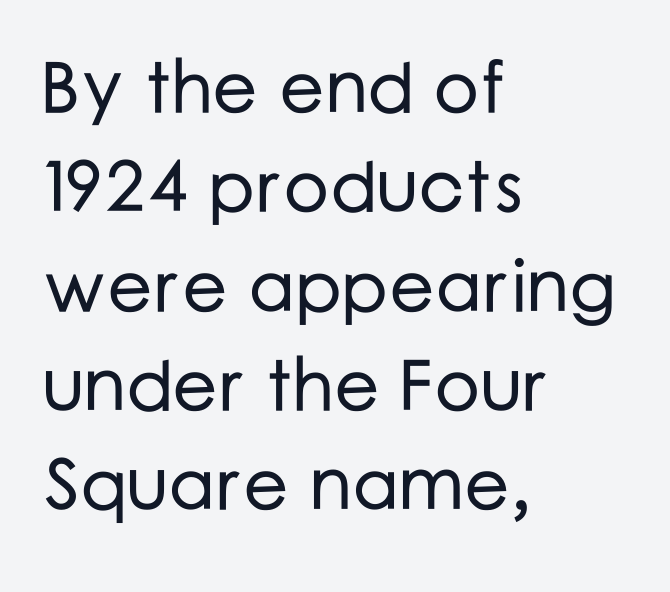
The image shows 72 px sans-serif type, upright; set left-aligned, normal line spacing (1.38x), normal letter spacing, not underlined; low stroke contrast and a medium x-height.
